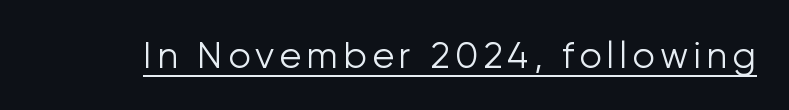
The image shows 36 px light sans-serif type, upright; set underlined; low stroke contrast and a medium x-height.
